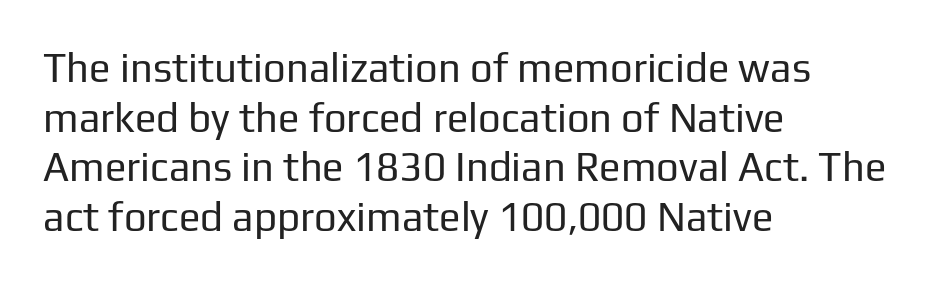
{"serif": "no", "italic": "no", "bold": "no", "weight": "regular", "width": "normal", "stroke_contrast": "low", "x_height": "medium", "monospaced": "no", "underline": "no", "align": "left", "line_spacing_ratio": 1.24, "letter_spacing": "normal", "letter_spacing_em": 0.0, "glyph_px": 40}
